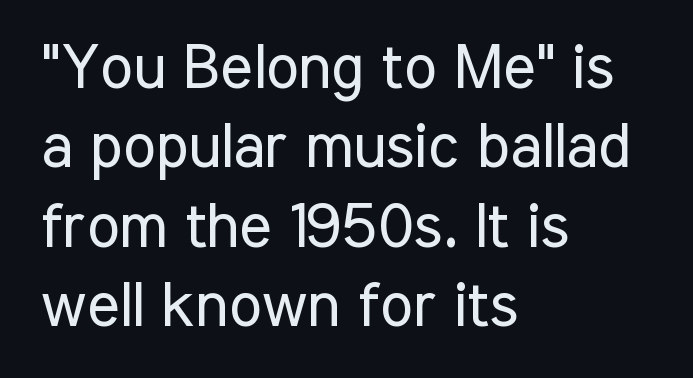
Spacing verdict: proportional, widths tailored to each character. Evenly set lines give the paragraph a standard silhouette. You can tell it's not italic because the verticals are truly vertical. One-word summary of the alignment: left.
